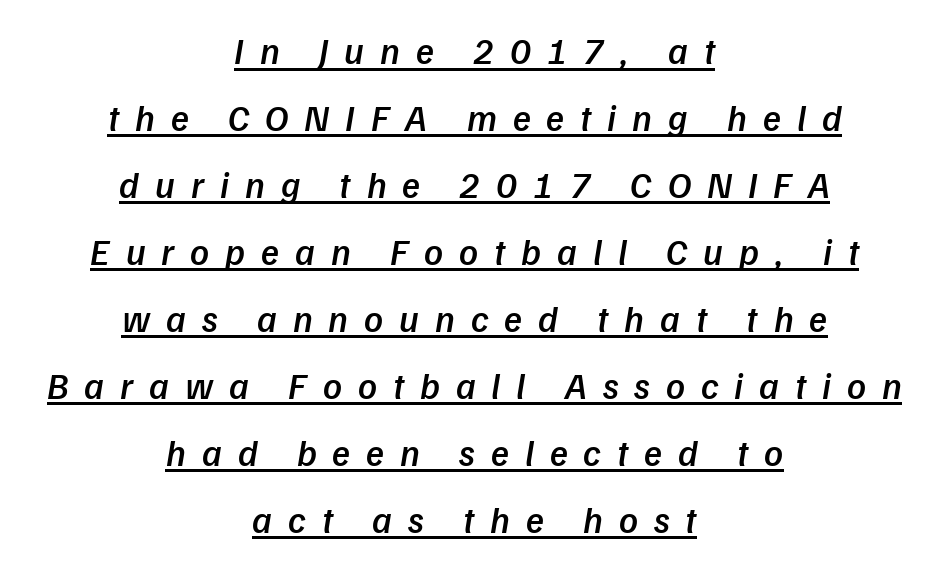
{"italic": "yes", "lean": "right", "slant_degrees": 9, "bold": "semi", "weight": "semibold", "width": "normal", "stroke_contrast": "low", "x_height": "medium", "monospaced": "no", "underline": "yes", "align": "center", "line_spacing_ratio": 1.81, "letter_spacing": "wide", "letter_spacing_em": 0.43, "glyph_px": 37}
